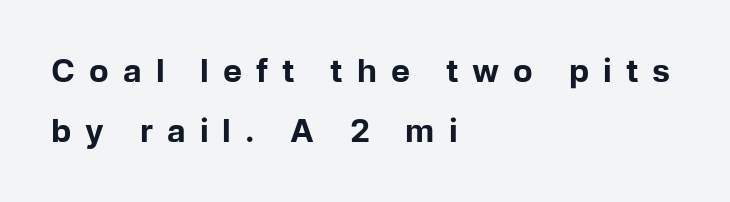
{"serif": "no", "italic": "no", "bold": "yes", "weight": "bold", "width": "normal", "stroke_contrast": "low", "x_height": "medium", "monospaced": "no", "underline": "no", "align": "left", "line_spacing_ratio": 1.88, "letter_spacing": "wide", "letter_spacing_em": 0.44, "glyph_px": 32}
